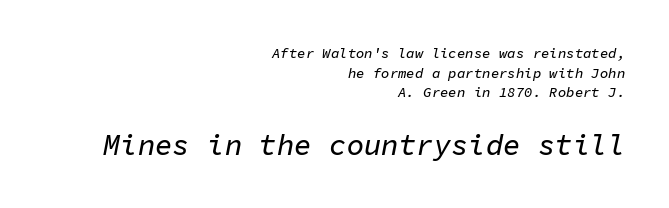
{"italic": "yes", "lean": "right", "slant_degrees": 11, "width": "normal", "stroke_contrast": "low", "x_height": "medium", "monospaced": "yes", "underline": "no", "align": "right", "line_spacing": "normal", "line_spacing_ratio": 1.41, "letter_spacing": "normal", "letter_spacing_em": 0.0, "larger_block": "second", "size_ratio": 2.07, "glyph_px": 29}
